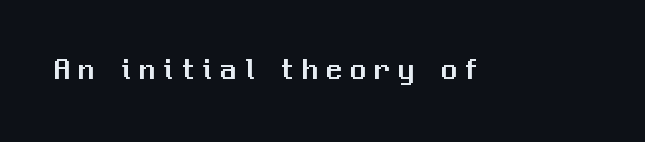
The image shows 31 px sans-serif type, upright; set unusually wide letter spacing (+0.28 em), not underlined; medium stroke contrast and a medium x-height.
